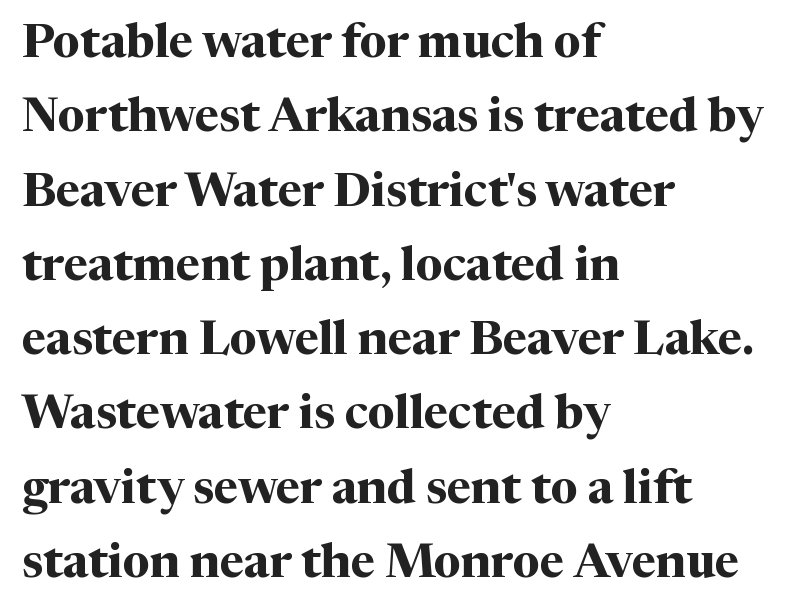
The strip under each line holds only bare page. Horizontally, the lines are justified to the leading edge only. Look at the bottom of the vertical strokes: they flare into serifs here. Here the designer chose a conventional face with non-uniform glyph widths. This rendering leaves character spacing at its baseline value.
